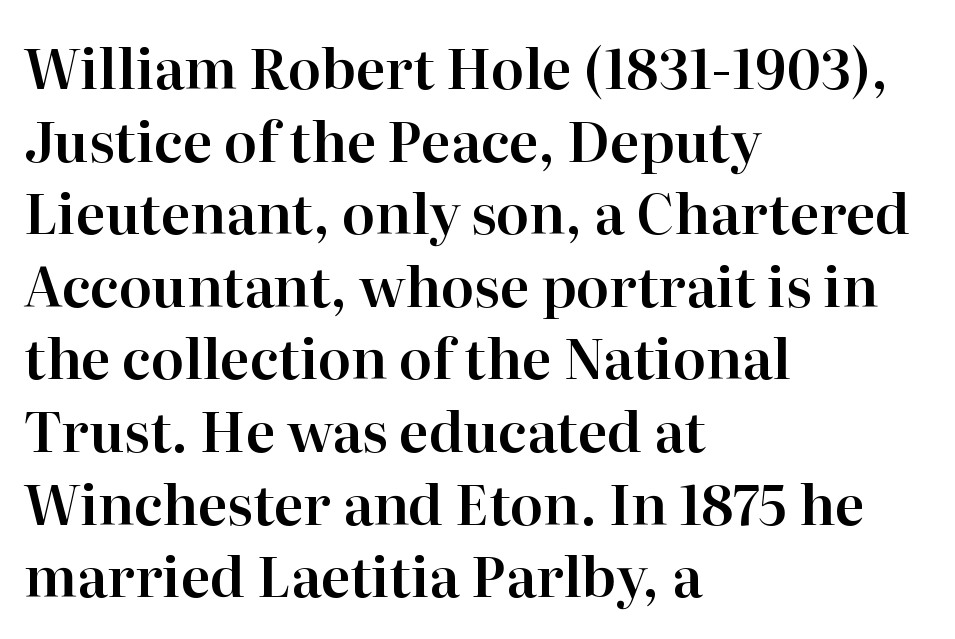
The image shows 55 px serif type, upright; set left-aligned, normal line spacing (1.32x), normal letter spacing, not underlined; high stroke contrast and a medium x-height.
